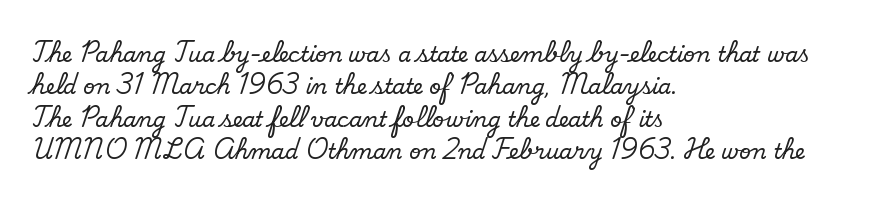
{"bold": "no", "underline": "no", "align": "left", "line_spacing": "normal", "line_spacing_ratio": 1.54, "letter_spacing": "normal", "letter_spacing_em": 0.0, "glyph_px": 21}
